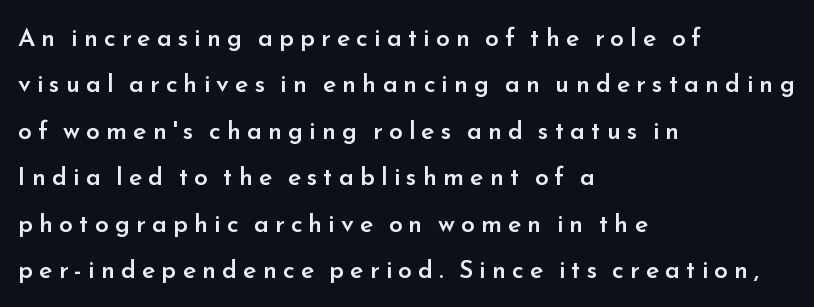
The image shows 25 px text type, upright; set left-aligned, line spacing 1.86x, unusually wide letter spacing (+0.24 em), not underlined.
